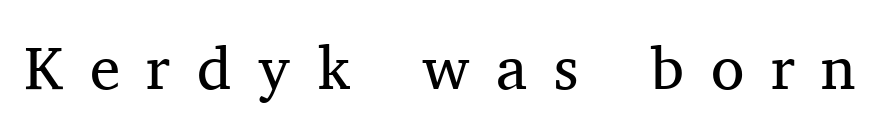
{"serif": "yes", "italic": "no", "bold": "no", "weight": "regular", "width": "normal", "stroke_contrast": "medium", "x_height": "medium", "monospaced": "no", "underline": "no", "letter_spacing": "wide", "letter_spacing_em": 0.44, "glyph_px": 61}
